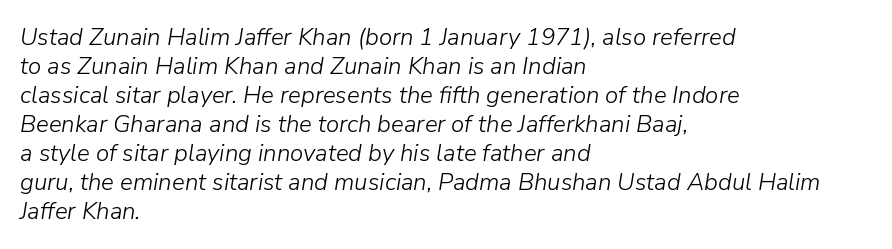
{"italic": "yes", "lean": "right", "slant_degrees": 9, "bold": "no", "underline": "no", "align": "left", "line_spacing_ratio": 1.21, "letter_spacing": "normal", "letter_spacing_em": 0.0, "glyph_px": 24}
